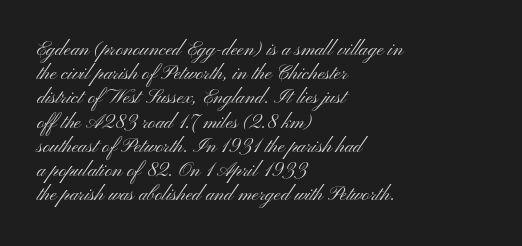
Decoration check: the copy has no underline. Words appear dense and cohesive because spacing is normal. The typesetter chose a ragged-right arrangement here.
